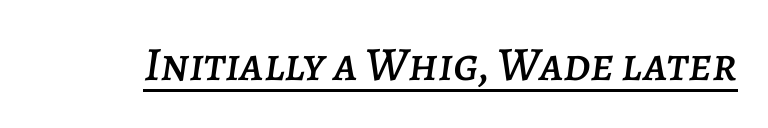
Q: Is the text italic (slanted)? A: Yes, it leans right by about 7 degrees.
Q: Is the text underlined? A: Yes.
Q: Is the spacing between letters normal or unusually wide? A: Normal.
Q: Width (condensed, normal, or wide)? A: Normal.
Q: Stroke contrast? A: Low.
Q: x-height? A: Large.
Q: Monospaced? A: No.
